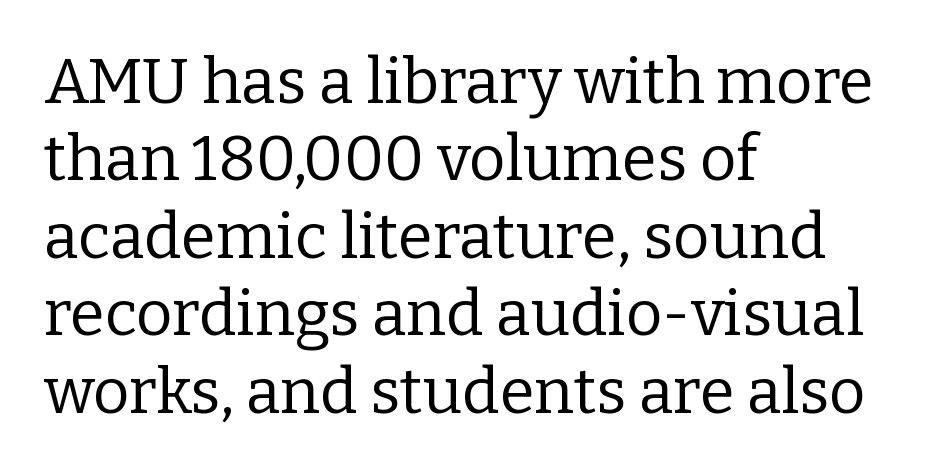
The image shows 63 px regular-weight serif type, upright; set left-aligned, line spacing 1.23x, normal letter spacing, not underlined; low stroke contrast and a medium x-height.
